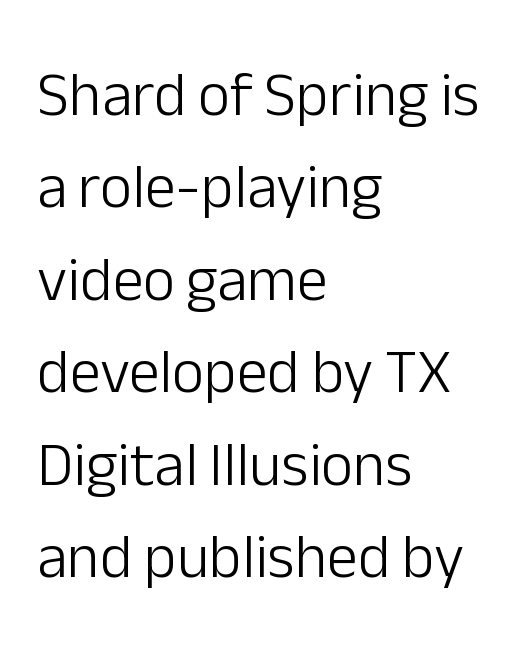
The strokes carry an ordinary text weight at most. Casual observation: everything's shoved over to the left. Varying glyph widths throughout — classic text-font behaviour. Nobody drew a line under any word here. Unlike italic type, these characters show no tilt at all. Font category for this specimen: sans-serif.
